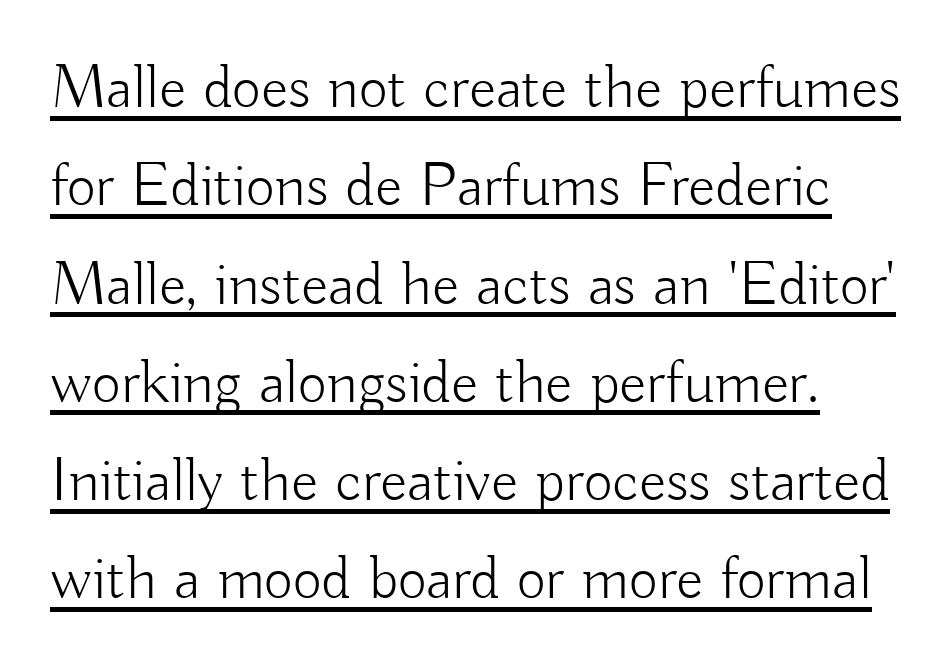
The type sits square on the baseline with zero lean. What decoration does the sample have? An underline. The weight would be labelled regular, book, light, or lighter still. Is this a fixed-width face? No — the glyphs have proportional, varying widths. Honestly, the row spacing looks completely unremarkable. I'd call this a sans setting — the letters go barefoot.
